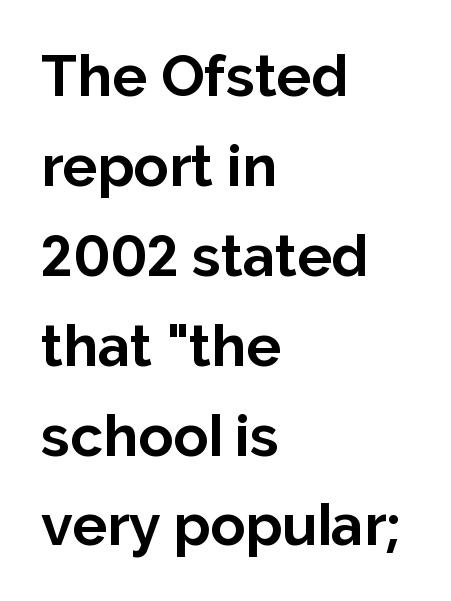
Rows of type keep a routine distance in the vertical direction. The type family on display is of the sans-serif kind. Do the characters align in a grid? No, the font is proportional. This is roman type, the default non-slanted kind. Caption: standard tracking, unaltered.
